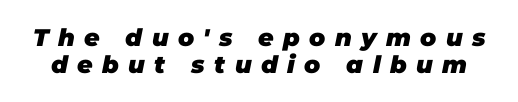
Letters rest on an invisible, unmarked baseline. What stands out about the letter spacing? Its width — letters are far apart. Style check: oblique. Strokes here are thick enough to call this a true bold.
